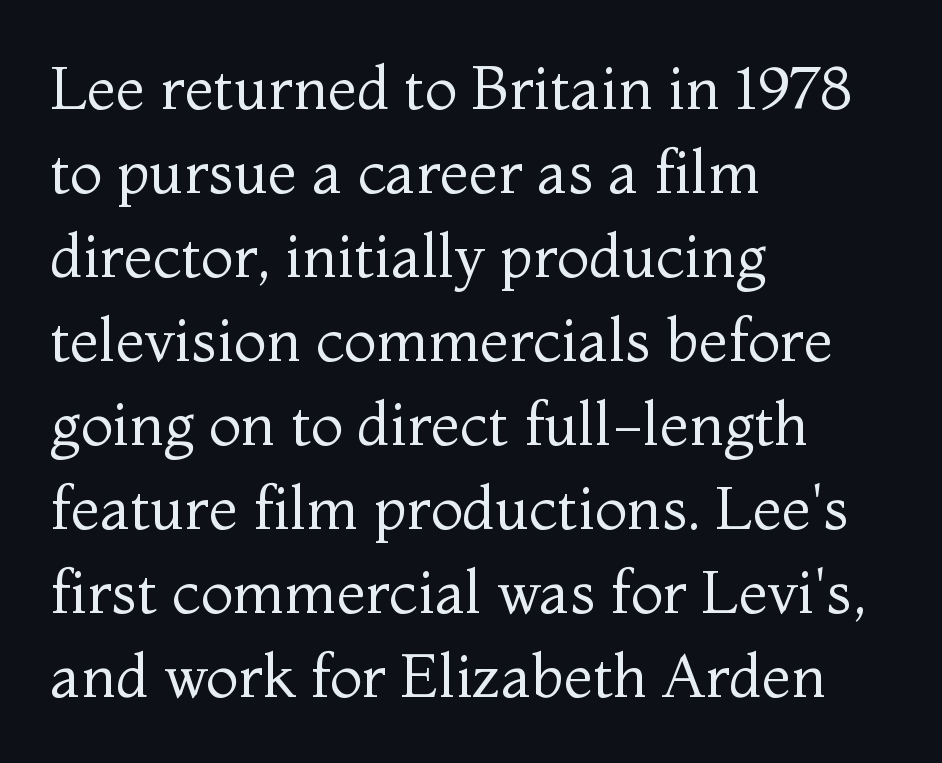
Q: Is the text bold? A: No.
Q: Is the text italic (slanted)? A: No, it is upright.
Q: Is the typeface a serif or a sans-serif typeface? A: Serif.
Q: Is the text underlined? A: No.
Q: How is the paragraph aligned? A: Left-aligned.
Q: Is the spacing between letters normal or unusually wide? A: Normal.
Q: Is the spacing between lines tight, normal or loose? A: Normal.
Q: Width (condensed, normal, or wide)? A: Normal.
Q: Stroke contrast? A: Medium.
Q: x-height? A: Medium.
Q: Monospaced? A: No.
